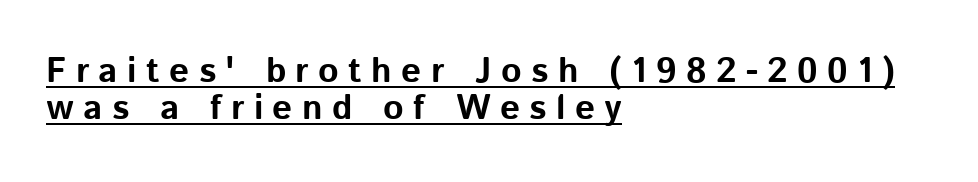
{"serif": "no", "italic": "no", "bold": "yes", "weight": "bold", "width": "normal", "stroke_contrast": "low", "x_height": "medium", "monospaced": "no", "underline": "yes", "align": "left", "line_spacing": "tight", "line_spacing_ratio": 1.07, "letter_spacing": "wide", "letter_spacing_em": 0.27, "glyph_px": 35}
